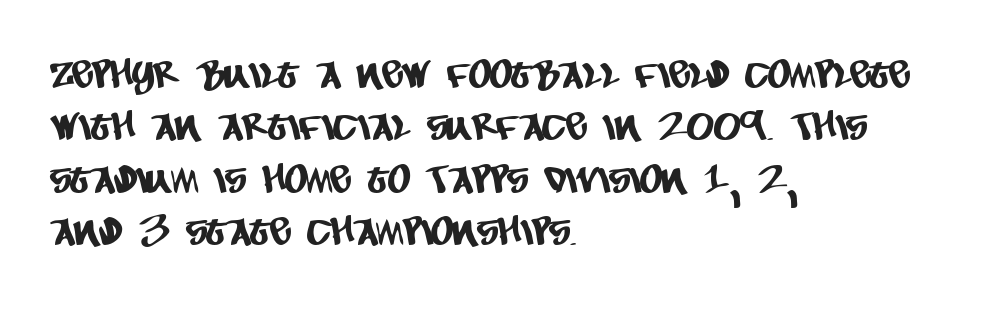
Q: Is the typeface a serif or a sans-serif typeface? A: Sans-serif.
Q: Is the text underlined? A: No.
Q: How is the paragraph aligned? A: Left-aligned.
Q: Is the spacing between letters normal or unusually wide? A: Normal.
Q: Is the spacing between lines tight, normal or loose? A: Normal.
Q: Width (condensed, normal, or wide)? A: Condensed.
Q: Stroke contrast? A: Low.
Q: x-height? A: Large.
Q: Monospaced? A: No.
